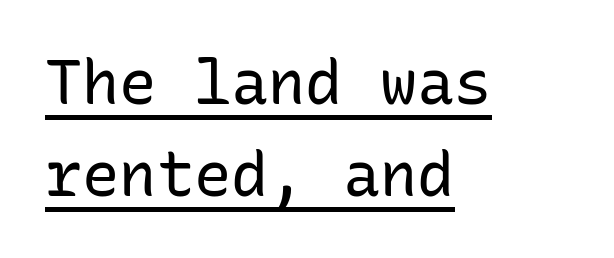
The face looks like a standard text weight, possibly lighter. Decoration check: the copy is underlined. Font category for this specimen: sans-serif. Honestly, the row spacing looks completely unremarkable. A typesetter would call this monospace, since all characters share one set width. Layout note: lines flush left.
